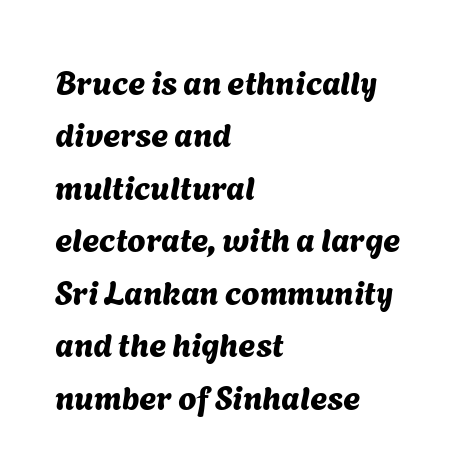
The image shows 33 px sans-serif type; set left-aligned, normal line spacing (1.59x), normal letter spacing, not underlined; medium stroke contrast and a medium x-height.
